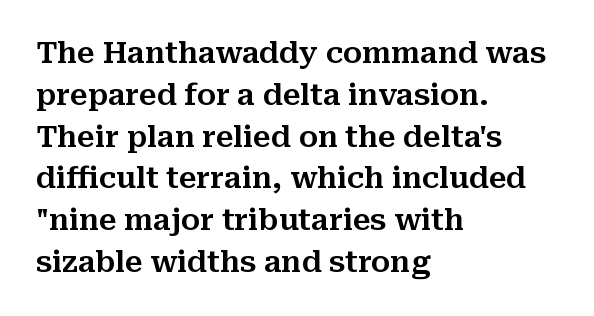
{"serif": "yes", "italic": "no", "width": "normal", "stroke_contrast": "medium", "x_height": "medium", "monospaced": "no", "underline": "no", "align": "left", "line_spacing": "normal", "line_spacing_ratio": 1.44, "letter_spacing": "normal", "letter_spacing_em": 0.0, "glyph_px": 29}
